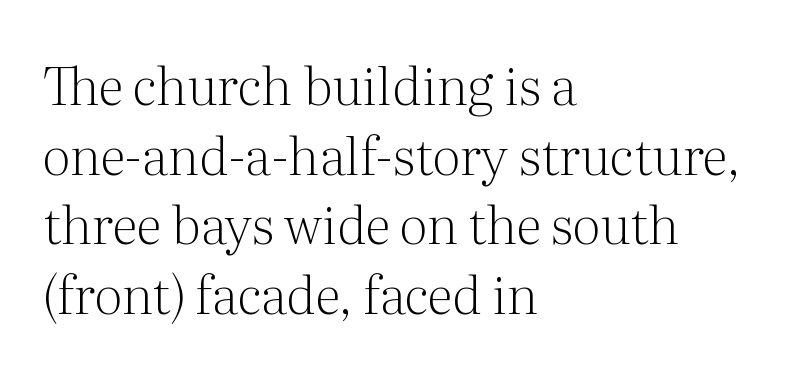
Q: Is the text bold? A: No.
Q: Is the text italic (slanted)? A: No, it is upright.
Q: Is the typeface a serif or a sans-serif typeface? A: Serif.
Q: Is the text underlined? A: No.
Q: How is the paragraph aligned? A: Left-aligned.
Q: Is the spacing between letters normal or unusually wide? A: Normal.
Q: Is the spacing between lines tight, normal or loose? A: Normal.
Q: Width (condensed, normal, or wide)? A: Normal.
Q: Stroke contrast? A: Medium.
Q: x-height? A: Medium.
Q: Monospaced? A: No.
